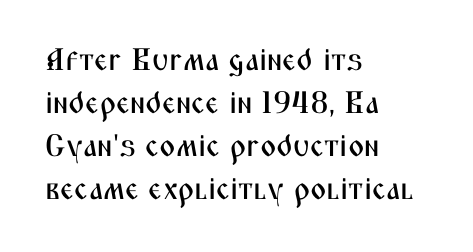
A student would call this left alignment; a typographer would say flush left, rag right. A normal amount of white space separates one row of letters from the next. The strip under each line holds only bare page. Glyph-to-glyph distance matches everyday printed text. Character widths vary here, with narrow letters taking less room than wide ones. You can tell from the bare stems that sans-serif type was used.
